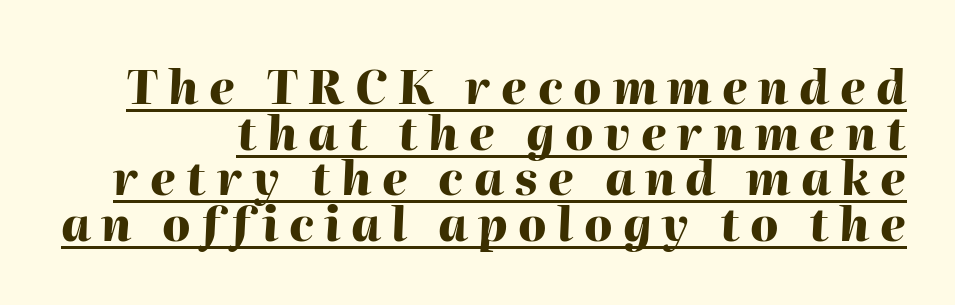
Heavy-handed strokes throughout: this text is bold. Students, observe the line beneath the letters — that is underlining. The lettering tilts uniformly, giving the passage an italic look. Is there much room between lines? No — they nearly touch.
